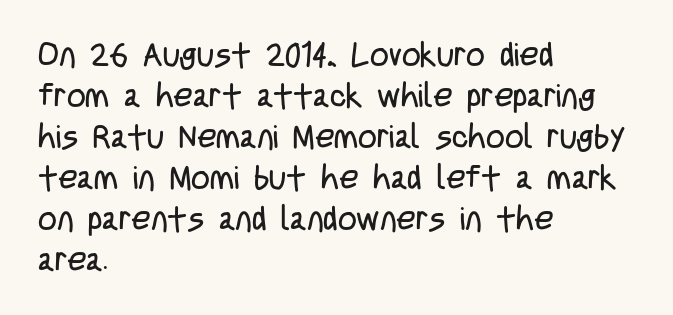
{"serif": "no", "italic": "no", "bold": "no", "weight": "regular", "width": "condensed", "stroke_contrast": "low", "x_height": "large", "monospaced": "no", "underline": "no", "align": "left", "line_spacing_ratio": 1.24, "letter_spacing": "normal", "letter_spacing_em": 0.0, "glyph_px": 33}
